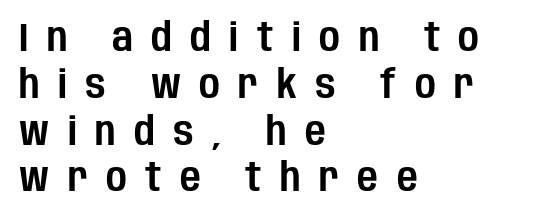
Q: Is the text italic (slanted)? A: No, it is upright.
Q: Is the typeface a serif or a sans-serif typeface? A: Sans-serif.
Q: Is the text underlined? A: No.
Q: How is the paragraph aligned? A: Left-aligned.
Q: Is the spacing between letters normal or unusually wide? A: Unusually wide.
Q: Width (condensed, normal, or wide)? A: Condensed.
Q: Stroke contrast? A: Low.
Q: x-height? A: Large.
Q: Monospaced? A: No.
